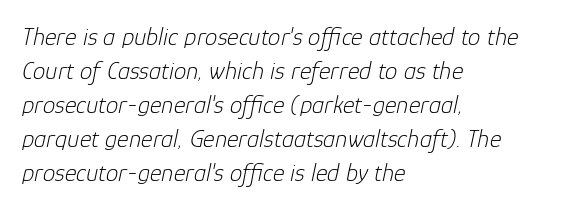
The image shows 25 px text type, italic (leaning right); set left-aligned, normal line spacing (1.36x), normal letter spacing, not underlined.
